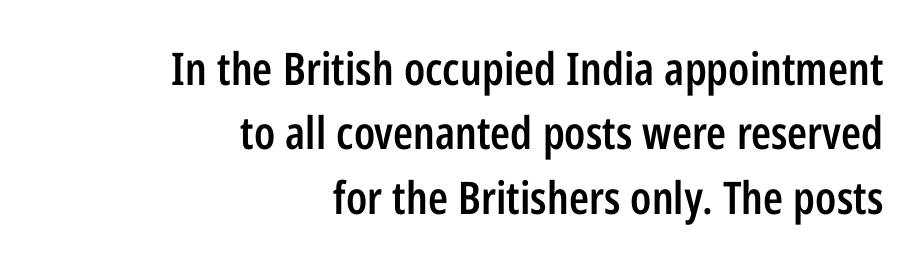
Character widths vary here, with narrow letters taking less room than wide ones. Each new line begins a customary step beneath the previous one. Lines of text with bare space underneath. The face used here is a sans, in the tradition of grotesques and geometrics. The letters are semibold — heavier than regular but short of a full bold. No extra tracking has been applied to these lines.
